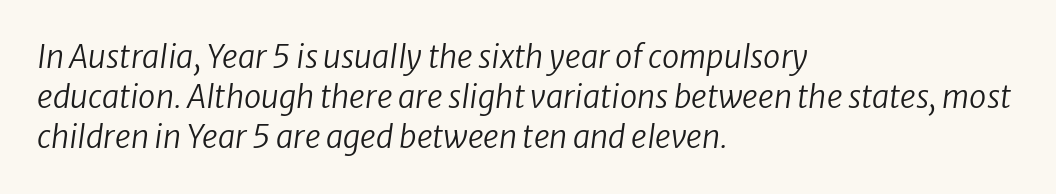
The image shows 31 px regular-weight type, italic (leaning right); set left-aligned, normal line spacing (1.29x), normal letter spacing, not underlined; low stroke contrast and a medium x-height.
